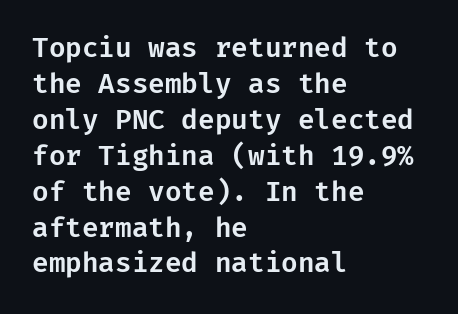
{"italic": "no", "underline": "no", "align": "left", "line_spacing": "normal", "line_spacing_ratio": 1.33, "letter_spacing": "normal", "letter_spacing_em": 0.0, "glyph_px": 27}
